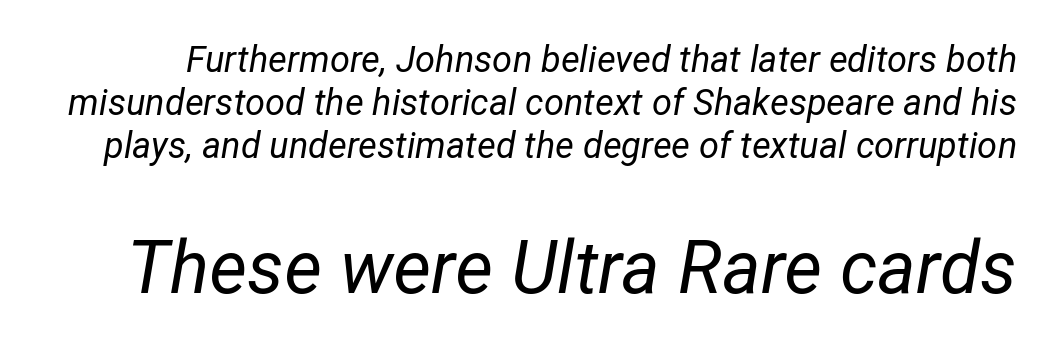
{"italic": "yes", "lean": "right", "slant_degrees": 12, "bold": "no", "weight": "regular", "width": "normal", "stroke_contrast": "low", "x_height": "medium", "monospaced": "no", "underline": "no", "line_spacing_ratio": 1.19, "letter_spacing": "normal", "letter_spacing_em": 0.0, "larger_block": "second", "size_ratio": 2.03, "glyph_px": 73}
